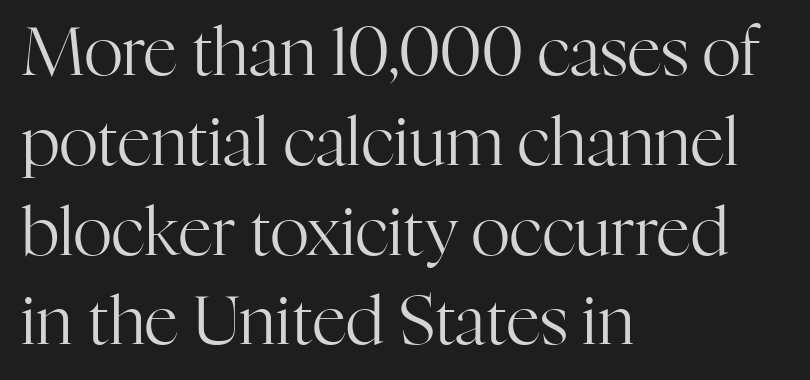
The image shows 67 px regular-weight serif type, upright; set left-aligned, normal line spacing (1.34x), normal letter spacing, not underlined; high stroke contrast and a medium x-height.
